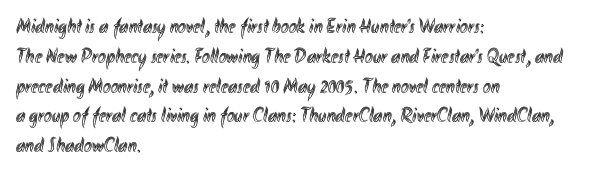
Which margin do the lines hug? The left one — the right edge is uneven. Any mark beneath the type? The region is blank. The space between consecutive lines is moderate. No extra tracking has been applied to these lines.
